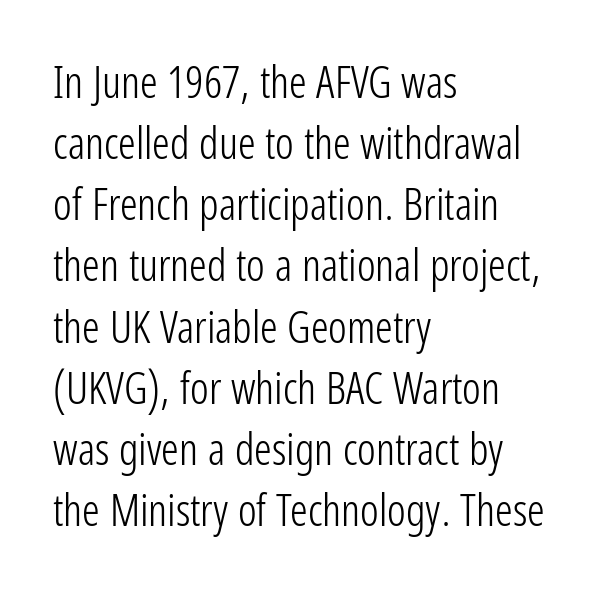
Q: Is the text bold? A: No.
Q: Is the text italic (slanted)? A: No, it is upright.
Q: Is the typeface a serif or a sans-serif typeface? A: Sans-serif.
Q: Is the text underlined? A: No.
Q: How is the paragraph aligned? A: Left-aligned.
Q: Is the spacing between letters normal or unusually wide? A: Normal.
Q: Is the spacing between lines tight, normal or loose? A: Normal.
Q: Width (condensed, normal, or wide)? A: Condensed.
Q: Stroke contrast? A: Low.
Q: x-height? A: Medium.
Q: Monospaced? A: No.
